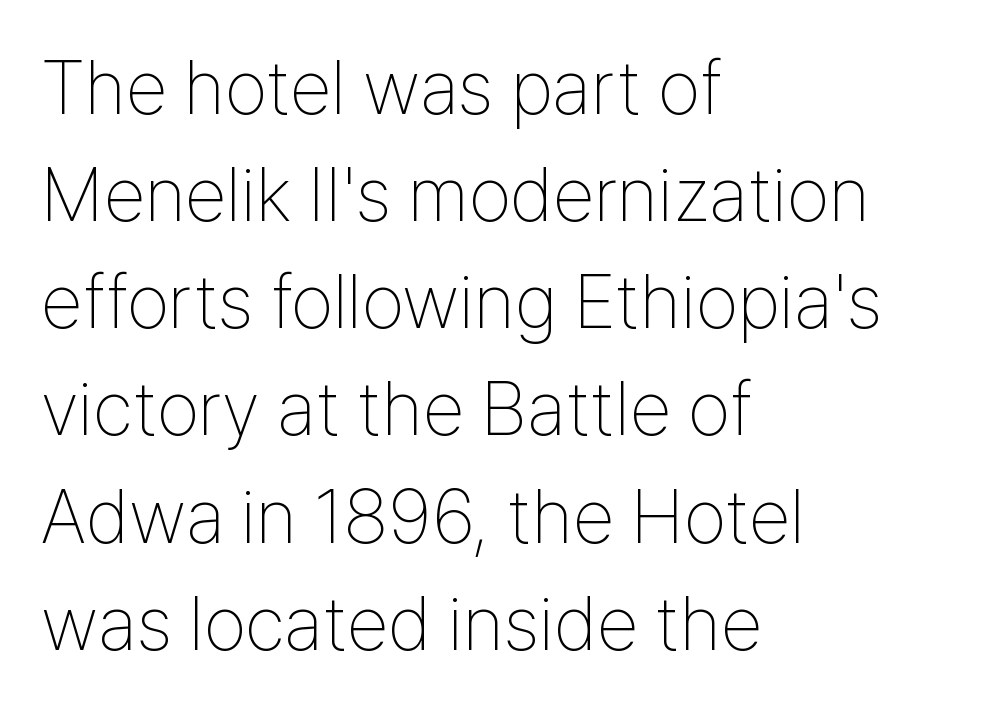
The image shows 76 px thin, condensed sans-serif type, upright; set left-aligned, normal line spacing (1.41x), normal letter spacing, not underlined; low stroke contrast and a medium x-height.
